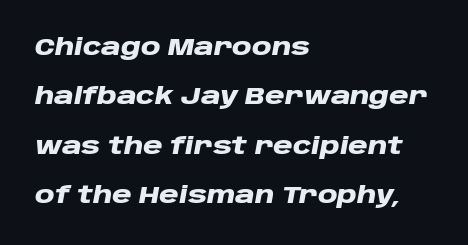
The image shows 24 px bold type, italic (leaning right); set left-aligned, loose line spacing (2.06x), normal letter spacing, not underlined.
